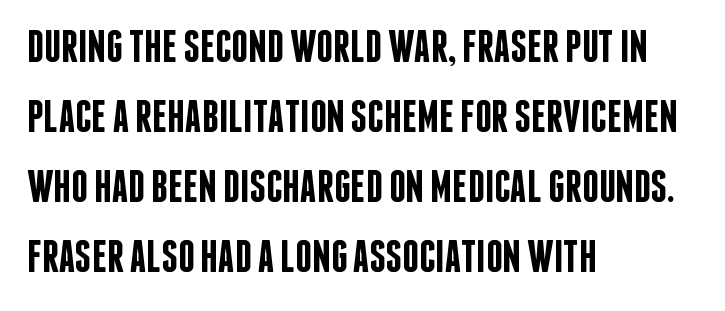
The face used here is proportionally spaced, like ordinary book or web type. The leading is moderate, giving the passage an even texture. The lettering holds an erect, upright posture throughout. Honestly, the letter spacing is just normal — you wouldn't notice it. The typeface chosen for these lines omits serifs.
